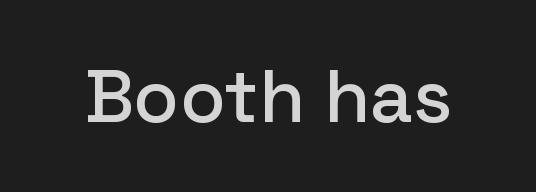
The image shows 75 px sans-serif type, upright; set normal letter spacing, not underlined; low stroke contrast and a medium x-height.
